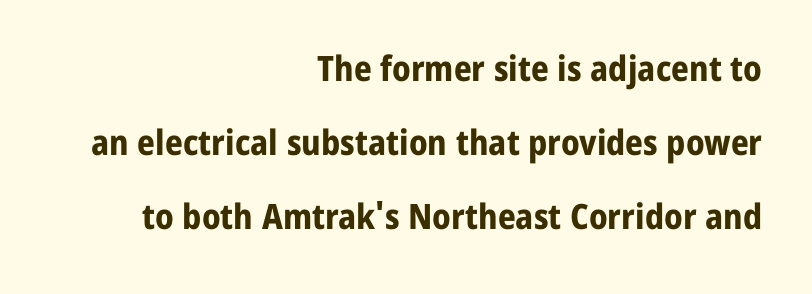
Q: Is the text bold? A: Yes.
Q: Is the text italic (slanted)? A: No, it is upright.
Q: Is the typeface a serif or a sans-serif typeface? A: Sans-serif.
Q: Is the text underlined? A: No.
Q: How is the paragraph aligned? A: Right-aligned.
Q: Is the spacing between letters normal or unusually wide? A: Normal.
Q: Is the spacing between lines tight, normal or loose? A: Loose.
Q: Width (condensed, normal, or wide)? A: Normal.
Q: Stroke contrast? A: Low.
Q: x-height? A: Medium.
Q: Monospaced? A: No.
